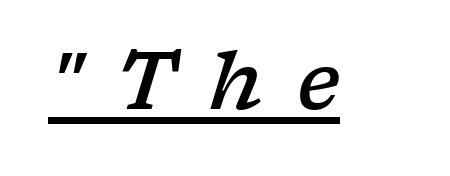
Bold? Not quite — semibold, heavier than regular but stopping short. Honestly, the letter spacing is so wide it's the main thing you notice. Style check: oblique. Spacing verdict: proportional, widths tailored to each character. To sum up the face: it has serifs. The specimen includes a rule beneath the text block's lines.
